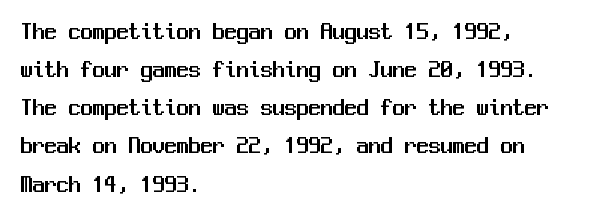
The image shows 24 px text type, upright; set left-aligned, normal line spacing (1.59x), normal letter spacing, not underlined.
